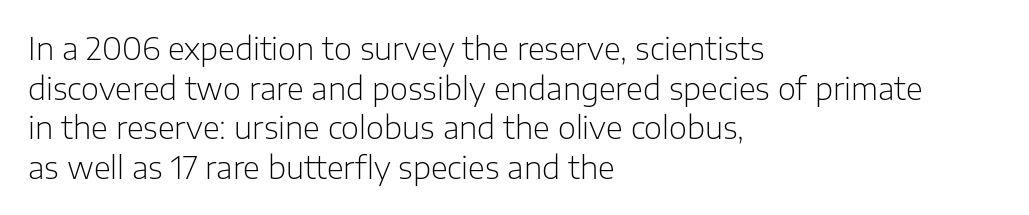
Q: Is the text bold? A: No.
Q: Is the text italic (slanted)? A: No, it is upright.
Q: Is the typeface a serif or a sans-serif typeface? A: Sans-serif.
Q: Is the text underlined? A: No.
Q: How is the paragraph aligned? A: Left-aligned.
Q: Is the spacing between letters normal or unusually wide? A: Normal.
Q: Is the spacing between lines tight, normal or loose? A: Normal.
Q: Width (condensed, normal, or wide)? A: Normal.
Q: Stroke contrast? A: Low.
Q: x-height? A: Medium.
Q: Monospaced? A: No.
